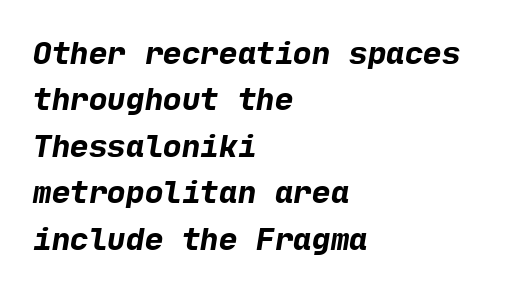
Q: Is the text bold? A: Yes.
Q: Is the typeface a serif or a sans-serif typeface? A: Sans-serif.
Q: Is the text underlined? A: No.
Q: How is the paragraph aligned? A: Left-aligned.
Q: Is the spacing between letters normal or unusually wide? A: Normal.
Q: Is the spacing between lines tight, normal or loose? A: Normal.
Q: Width (condensed, normal, or wide)? A: Normal.
Q: Stroke contrast? A: Low.
Q: x-height? A: Medium.
